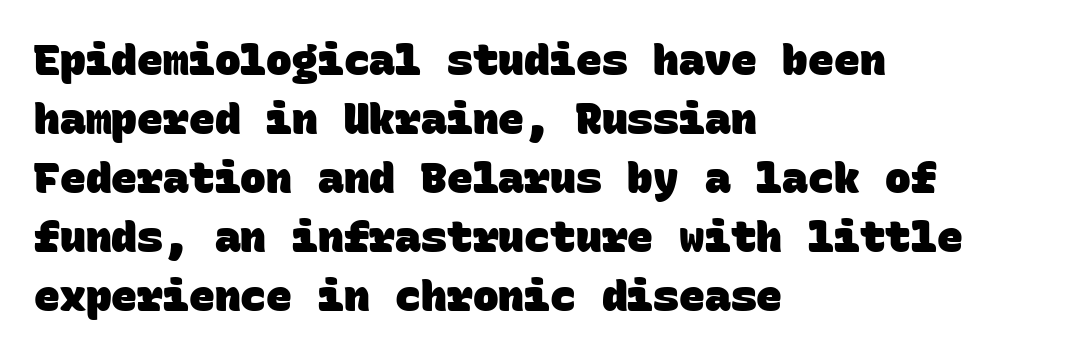
The type family on display is of the sans-serif kind. Students, observe: this is what conventionally led text looks like. The rendering uses typewriter-style spacing with identical character cells. Only glyphs here, with clear space below each row. How are the letters spaced? Ordinarily, with no added tracking.
